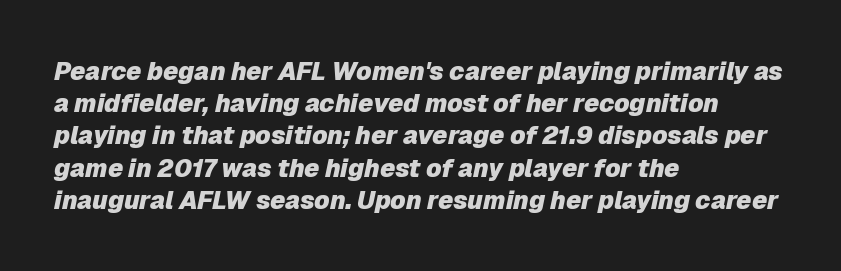
The image shows 25 px bold type, italic (leaning right); set left-aligned, normal line spacing (1.29x), normal letter spacing, not underlined.
